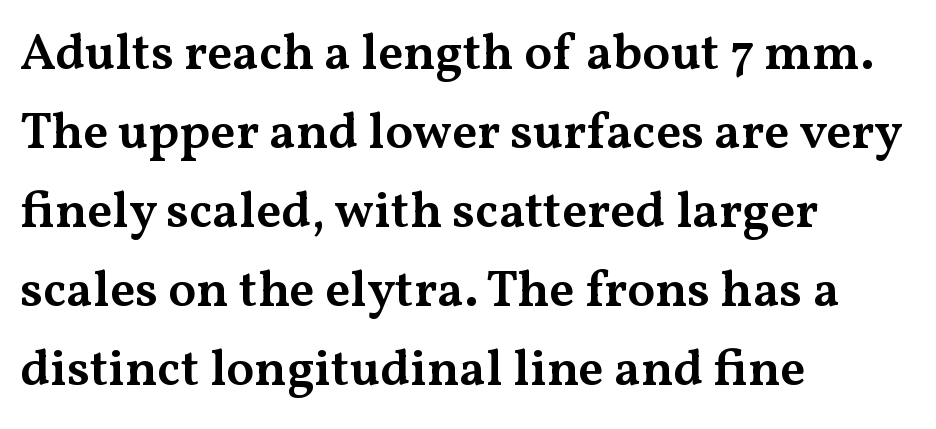
Q: Is the text bold? A: Semi-bold.
Q: Is the text italic (slanted)? A: No, it is upright.
Q: Is the typeface a serif or a sans-serif typeface? A: Serif.
Q: Is the text underlined? A: No.
Q: How is the paragraph aligned? A: Left-aligned.
Q: Is the spacing between letters normal or unusually wide? A: Normal.
Q: Is the spacing between lines tight, normal or loose? A: Normal.
Q: Width (condensed, normal, or wide)? A: Wide.
Q: Stroke contrast? A: Medium.
Q: x-height? A: Medium.
Q: Monospaced? A: No.
